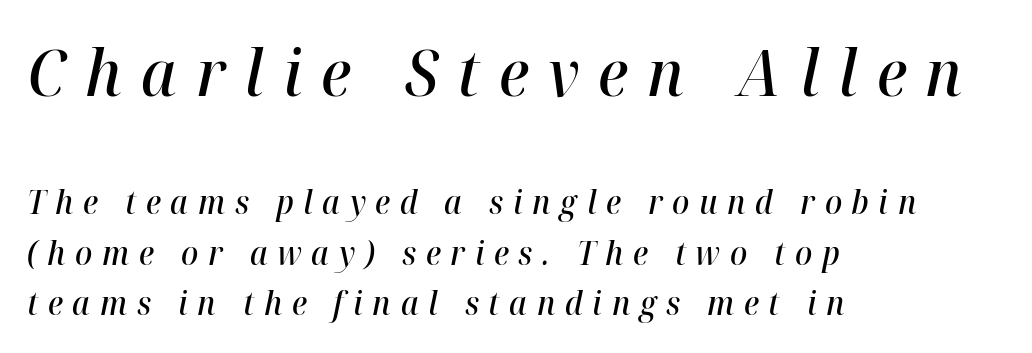
{"italic": "yes", "lean": "right", "slant_degrees": 12, "bold": "semi", "weight": "semibold", "width": "normal", "stroke_contrast": "high", "x_height": "medium", "monospaced": "no", "underline": "no", "align": "left", "line_spacing": "normal", "line_spacing_ratio": 1.58, "letter_spacing": "wide", "letter_spacing_em": 0.3, "larger_block": "first", "size_ratio": 2.0, "glyph_px": 64}
